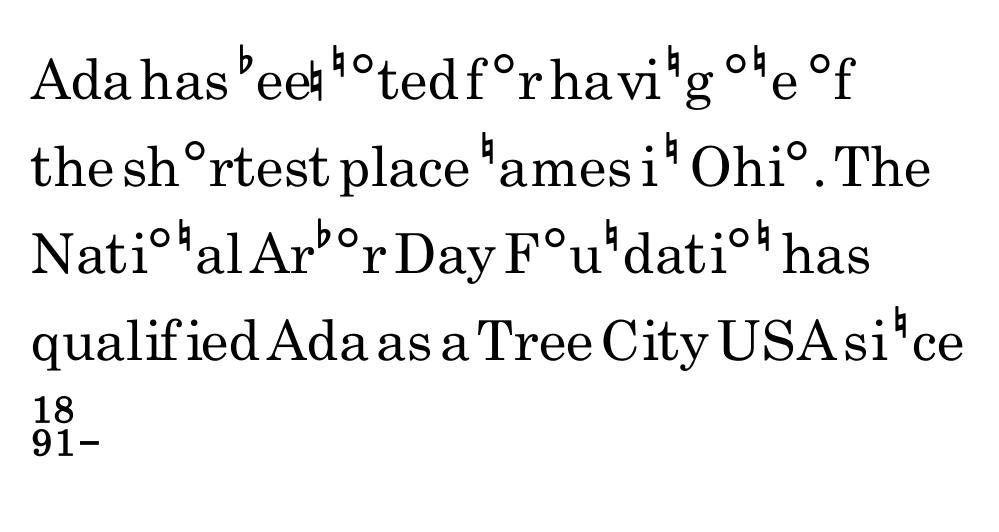
Q: Is the text bold? A: No.
Q: Is the text italic (slanted)? A: No, it is upright.
Q: Is the typeface a serif or a sans-serif typeface? A: Sans-serif.
Q: Is the text underlined? A: No.
Q: How is the paragraph aligned? A: Left-aligned.
Q: Is the spacing between letters normal or unusually wide? A: Normal.
Q: Is the spacing between lines tight, normal or loose? A: Normal.
Q: Width (condensed, normal, or wide)? A: Condensed.
Q: Stroke contrast? A: Low.
Q: x-height? A: Small.
Q: Monospaced? A: No.
